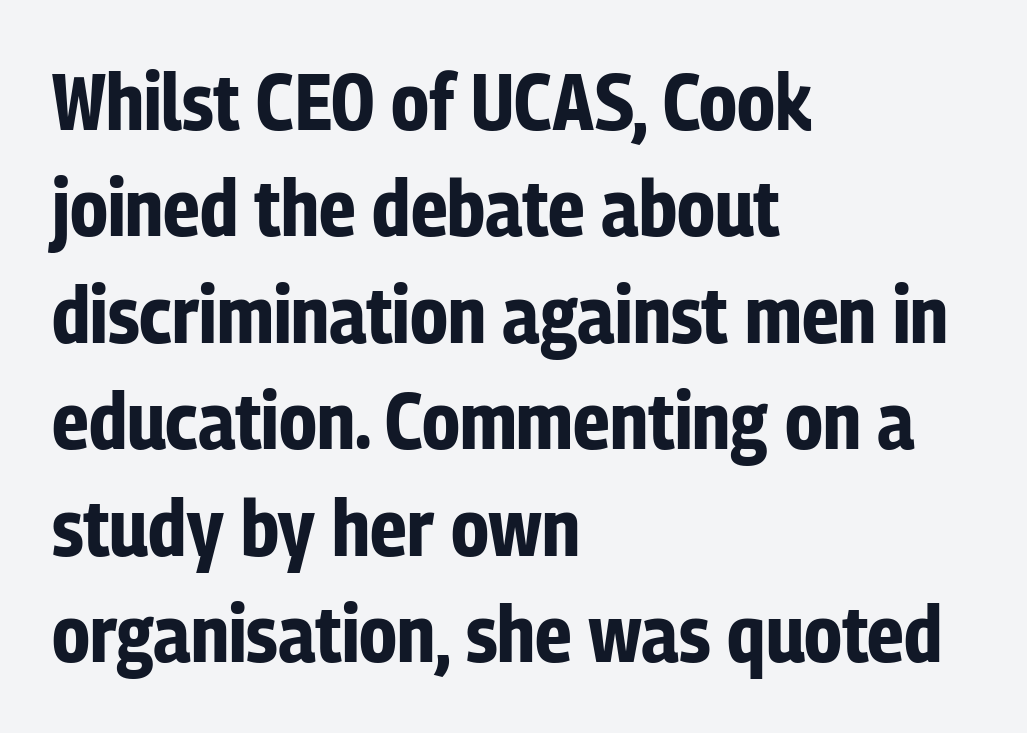
The glyphs are unaccompanied by any horizontal stroke below them. The designer went with a sans here, leaving each stem footless. Is the letter spacing exaggerated? No — it looks like the ordinary default. Tall strokes in this sample are plumb rather than angled.
